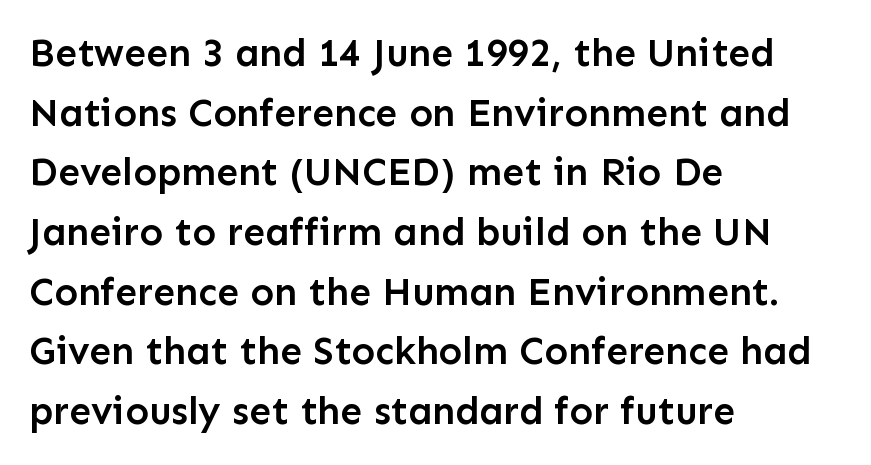
The image shows 39 px semibold sans-serif type, upright; set left-aligned, normal line spacing (1.53x), normal letter spacing, not underlined; low stroke contrast and a medium x-height.
